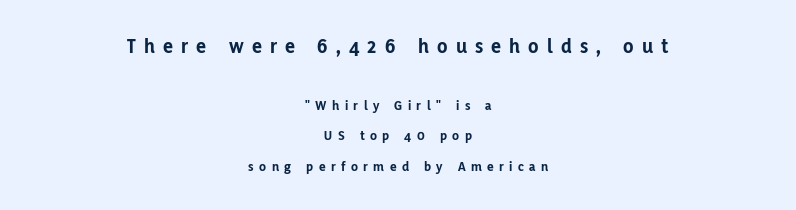
The image shows 21 px bold type, upright; set centered, loose line spacing (2.18x), unusually wide letter spacing (+0.39 em), not underlined; the first (top) block is 1.5x larger.
